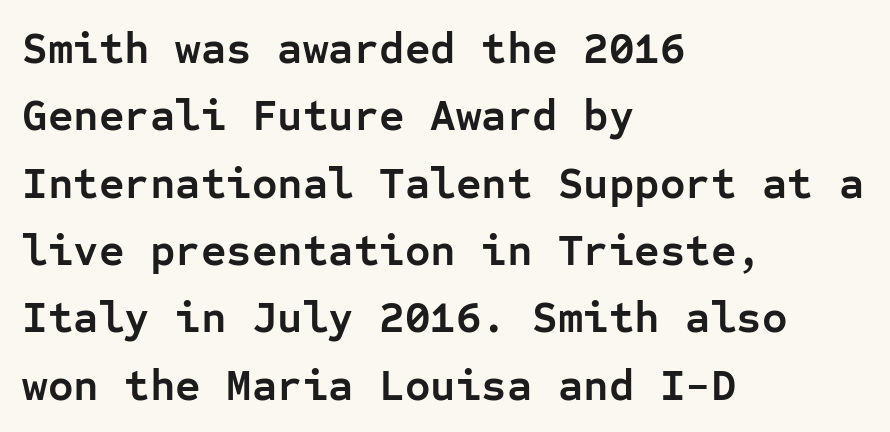
Q: Is the text bold? A: Yes.
Q: Is the text italic (slanted)? A: No, it is upright.
Q: Is the typeface a serif or a sans-serif typeface? A: Sans-serif.
Q: Is the text underlined? A: No.
Q: How is the paragraph aligned? A: Left-aligned.
Q: Is the spacing between letters normal or unusually wide? A: Normal.
Q: Is the spacing between lines tight, normal or loose? A: Normal.
Q: Width (condensed, normal, or wide)? A: Normal.
Q: Stroke contrast? A: Low.
Q: x-height? A: Medium.
Q: Monospaced? A: Yes.
